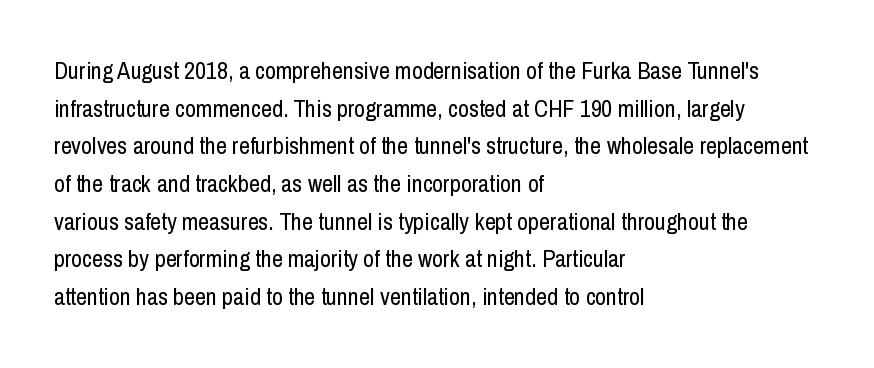
The image shows 24 px text type, upright; set left-aligned, normal line spacing (1.57x), normal letter spacing, not underlined.
